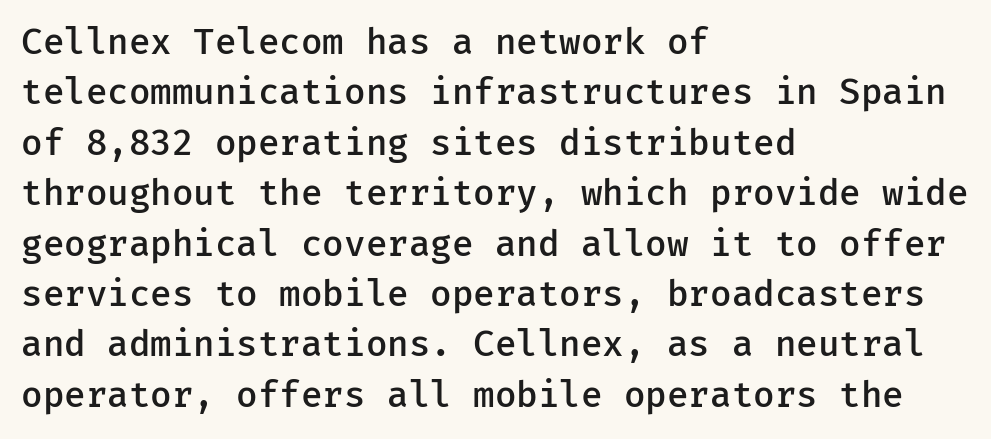
{"serif": "no", "italic": "no", "bold": "semi", "weight": "semibold", "width": "normal", "stroke_contrast": "low", "x_height": "medium", "underline": "no", "align": "left", "line_spacing": "normal", "line_spacing_ratio": 1.44, "letter_spacing": "normal", "letter_spacing_em": 0.0, "glyph_px": 35}
